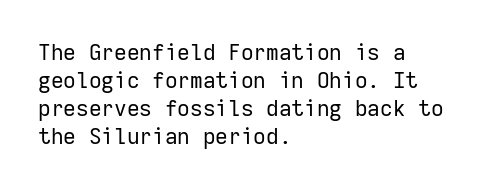
Q: Is the text bold? A: No.
Q: Is the text italic (slanted)? A: No, it is upright.
Q: Is the text underlined? A: No.
Q: How is the paragraph aligned? A: Left-aligned.
Q: Is the spacing between letters normal or unusually wide? A: Normal.
Q: Is the spacing between lines tight, normal or loose? A: Normal.
